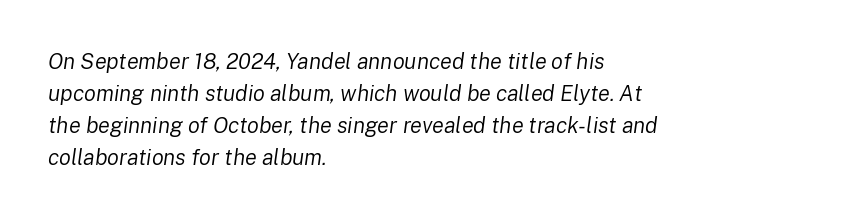
Would a proofreader flag this as italicized? Yes. Rows of type keep a routine distance in the vertical direction. Compared with a centered layout, this one pins lines to the left instead. The baseline area is clear. The font sits on the lighter half of the weight spectrum, regular included. The passage shown has conventional tracking throughout.
